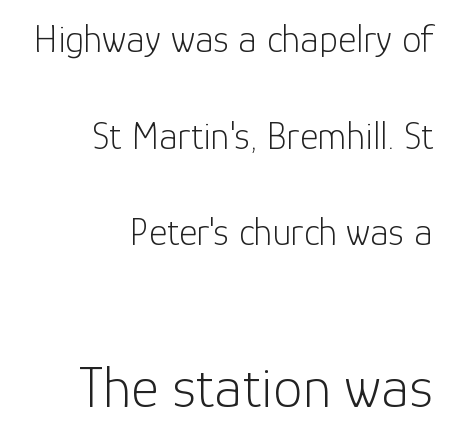
{"serif": "no", "italic": "no", "bold": "no", "weight": "light", "width": "normal", "stroke_contrast": "low", "x_height": "medium", "monospaced": "no", "underline": "no", "align": "right", "line_spacing": "loose", "line_spacing_ratio": 2.48, "letter_spacing": "normal", "letter_spacing_em": 0.0, "larger_block": "second", "size_ratio": 1.51, "glyph_px": 59}
